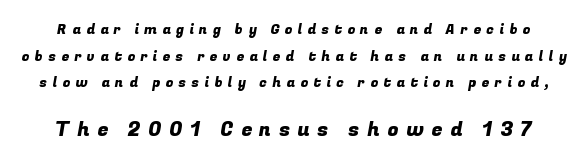
{"underline": "no", "line_spacing": "loose", "line_spacing_ratio": 1.9, "letter_spacing": "wide", "letter_spacing_em": 0.38, "larger_block": "second", "size_ratio": 1.43, "glyph_px": 20}
